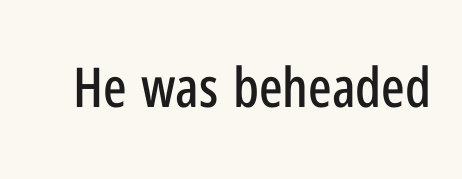
{"serif": "no", "italic": "no", "width": "condensed", "stroke_contrast": "low", "x_height": "medium", "monospaced": "no", "underline": "no", "letter_spacing": "normal", "letter_spacing_em": 0.0, "glyph_px": 55}
